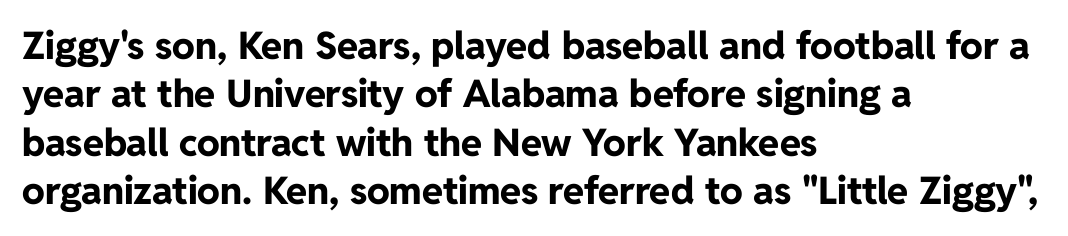
You could not count columns in this text — the font is proportionally spaced. The face used here has the dense, thick strokes of a bold. The letters carry no serifs — their stems end cleanly without finishing strokes. Only glyphs here, with clear space below each row.
